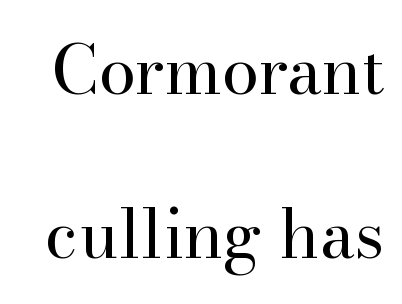
The image shows 67 px regular-weight serif type, upright; set loose line spacing (2.45x), normal letter spacing, not underlined; high stroke contrast and a small x-height.
